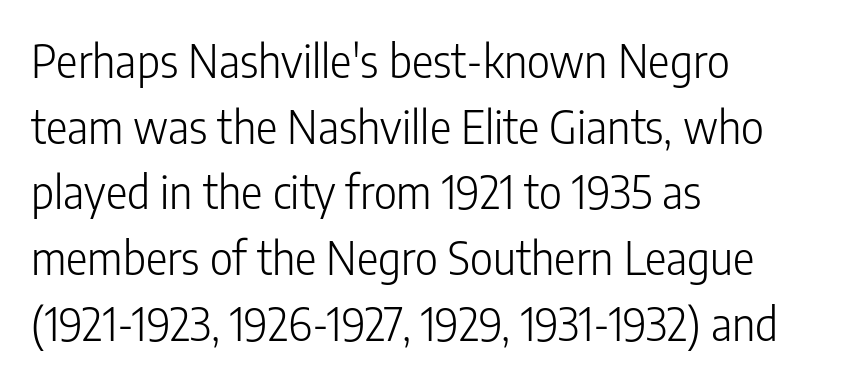
The image shows 45 px light, condensed sans-serif type, upright; set left-aligned, normal line spacing (1.46x), normal letter spacing, not underlined; low stroke contrast and a medium x-height.
